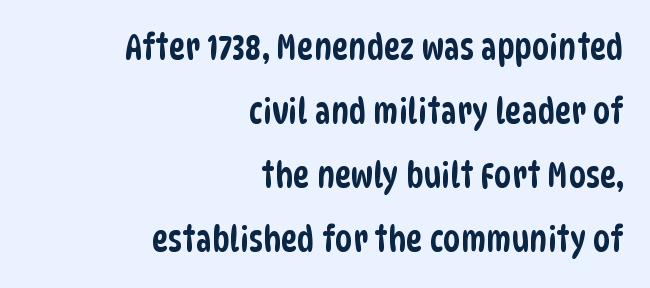
Nobody drew a line under any word here. Regarding serifs, this sample does without them. Do the characters align in a grid? No, the font is proportional. The ragged edge is on the left, which tells us the setting is flush right.
